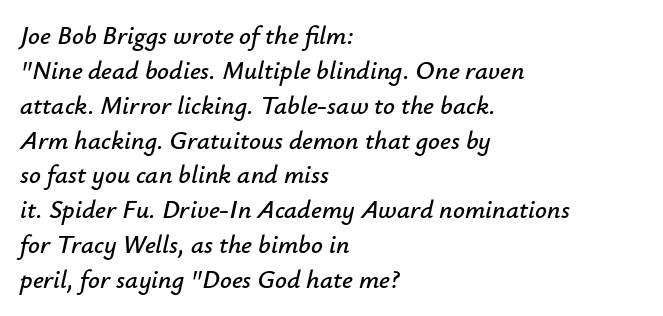
{"italic": "yes", "lean": "right", "slant_degrees": 12, "underline": "no", "align": "left", "line_spacing": "normal", "line_spacing_ratio": 1.34, "letter_spacing": "normal", "letter_spacing_em": 0.0, "glyph_px": 26}
